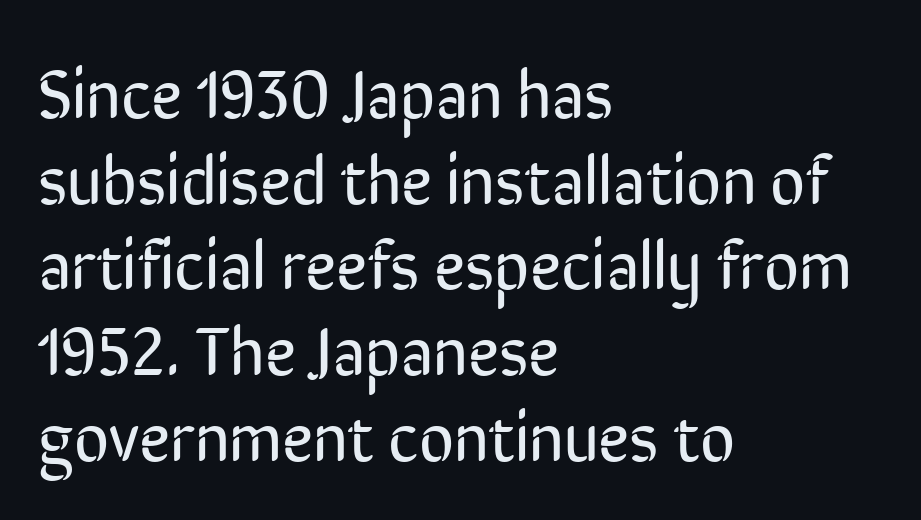
{"serif": "no", "italic": "no", "bold": "no", "weight": "regular", "width": "condensed", "stroke_contrast": "low", "x_height": "medium", "monospaced": "no", "underline": "no", "align": "left", "line_spacing": "normal", "line_spacing_ratio": 1.26, "letter_spacing": "normal", "letter_spacing_em": 0.0, "glyph_px": 68}
